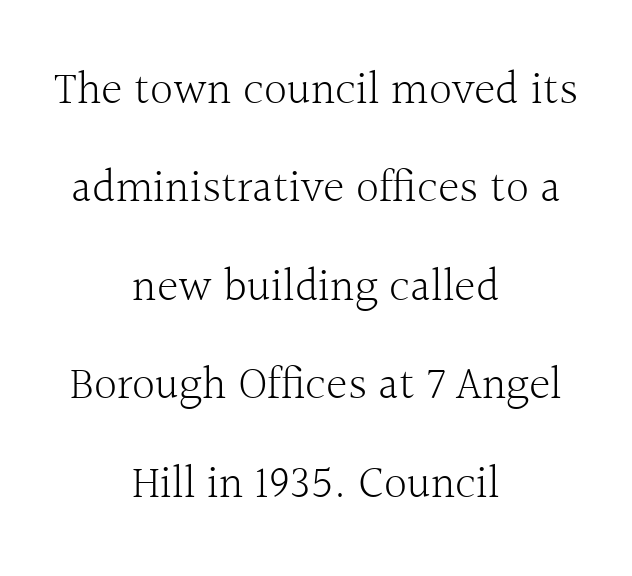
Unlike a clean sans, this face finishes its strokes with serifs. The line texture is even and compact thanks to regular tracking. No chunkiness to these letters — they're not bold. This rendering uses center alignment, leaving both contours irregular but symmetric. Italic? Not at all — the glyphs are vertical.
